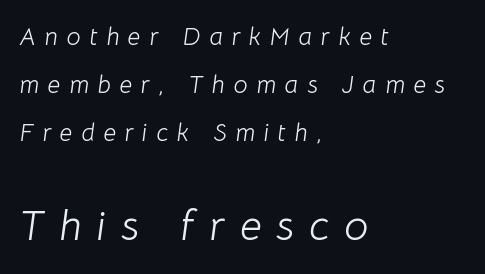
The image shows 43 px light type, italic (leaning right); set left-aligned, loose line spacing (1.92x), unusually wide letter spacing (+0.35 em), not underlined; the second (bottom) block is 1.72x larger; low stroke contrast and a medium x-height.
